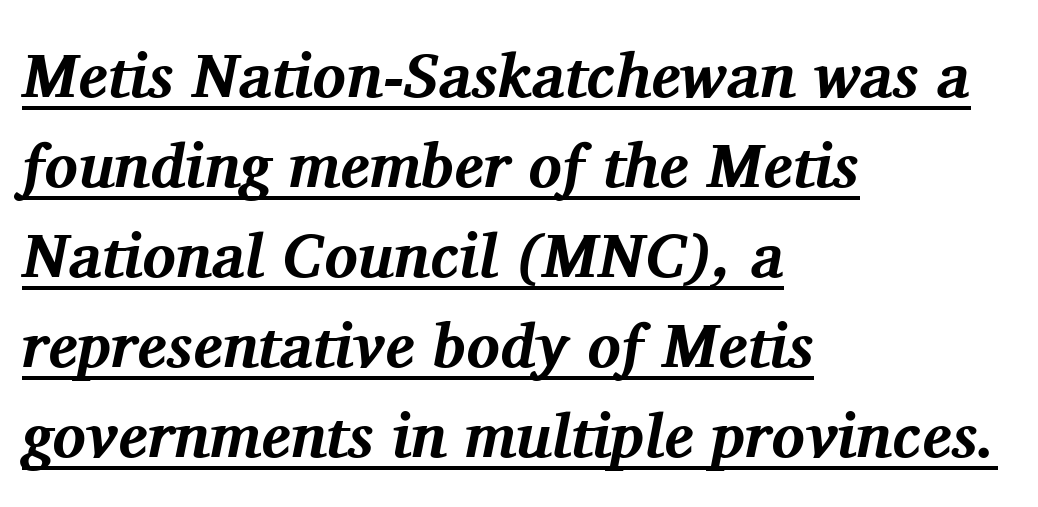
The image shows 62 px bold serif type, italic (leaning right); set left-aligned, normal line spacing (1.45x), normal letter spacing, underlined; medium stroke contrast and a medium x-height.
